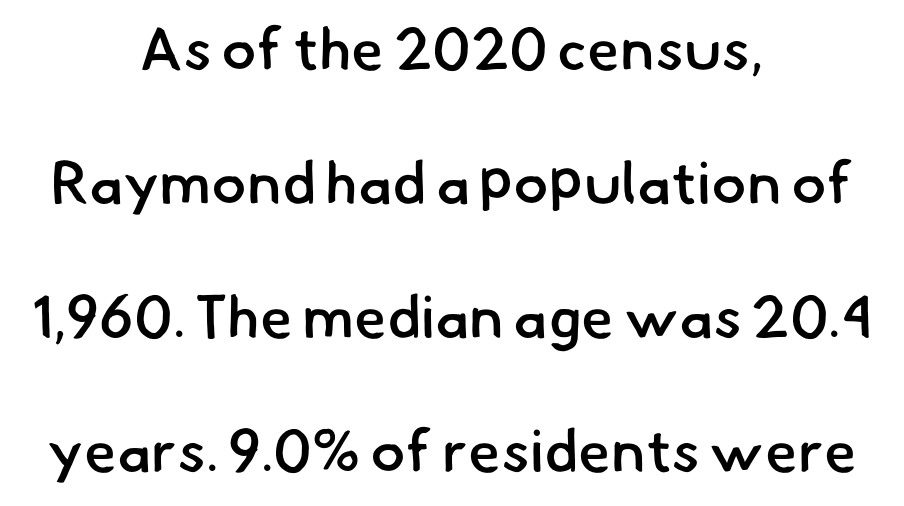
{"serif": "no", "bold": "semi", "weight": "semibold", "width": "normal", "stroke_contrast": "low", "x_height": "small", "monospaced": "no", "underline": "no", "align": "center", "line_spacing": "loose", "line_spacing_ratio": 2.27, "letter_spacing": "normal", "letter_spacing_em": 0.0, "glyph_px": 59}
